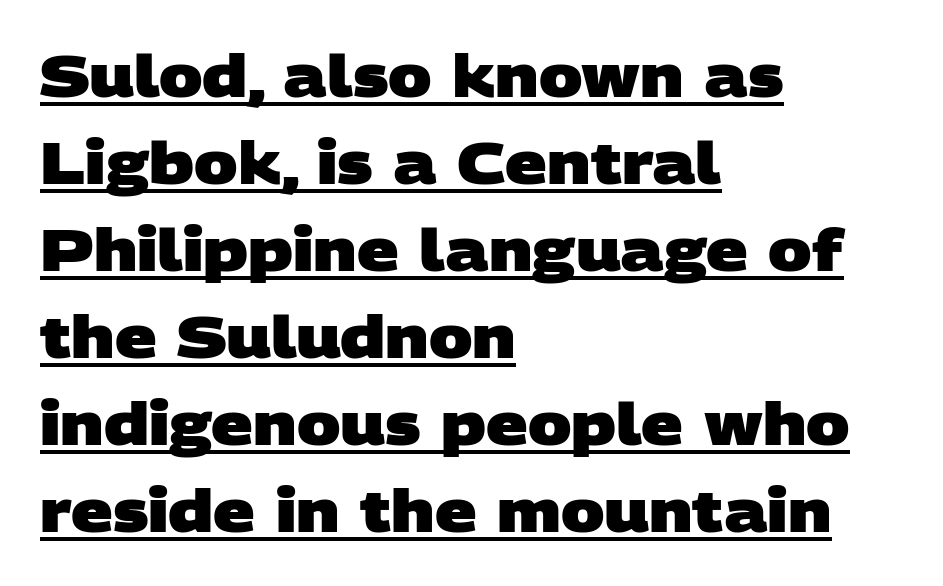
Honestly, the row spacing looks completely unremarkable. Honestly, the letter spacing is just normal — you wouldn't notice it. Does the weight exceed regular? Yes, all the way to bold. Like a heading marked for emphasis, these lines bear an underscore. In CSS terms this would be text-align: left.
